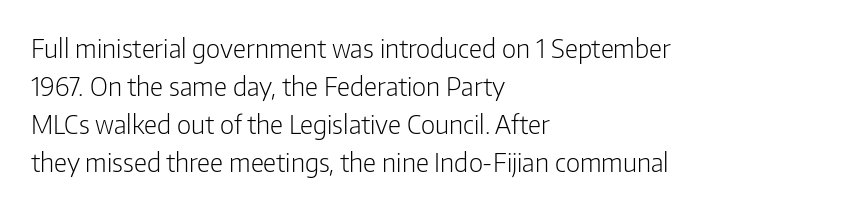
{"italic": "no", "bold": "no", "underline": "no", "align": "left", "line_spacing": "normal", "line_spacing_ratio": 1.46, "letter_spacing": "normal", "letter_spacing_em": 0.0, "glyph_px": 26}
